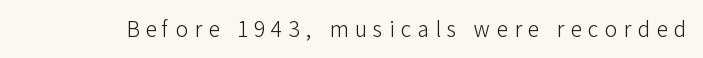
The image shows 21 px text type, upright; set unusually wide letter spacing (+0.3 em), not underlined.
